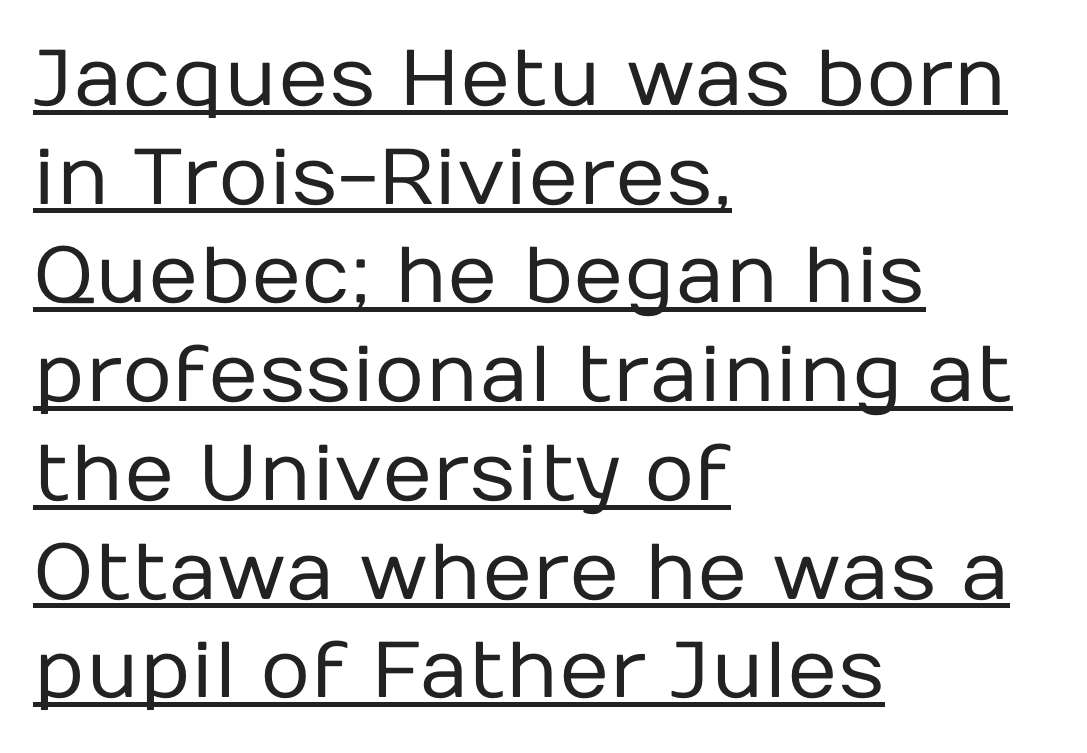
The image shows 79 px regular-weight sans-serif type, upright; set left-aligned, normal line spacing (1.25x), normal letter spacing, underlined; low stroke contrast and a medium x-height.
